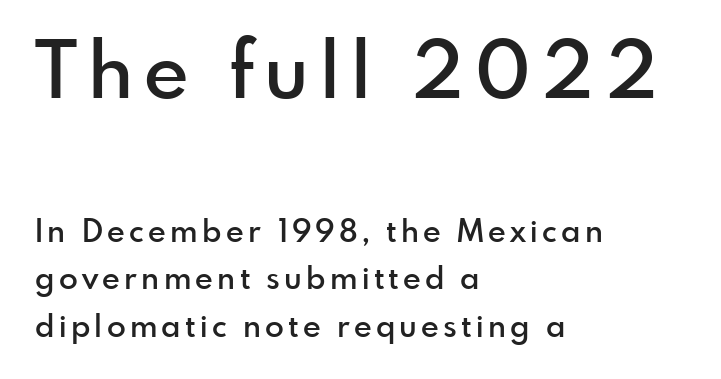
In terms of posture, this sample is upright. The emphasis by scale lands on block number one, above. Bare-footed words on every line. Is this a fixed-width face? No — the glyphs have proportional, varying widths.
